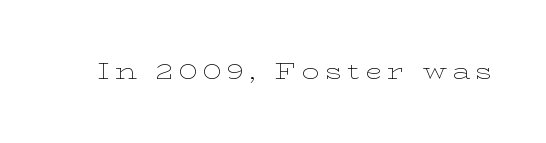
The image shows 22 px text type, upright; set unusually wide letter spacing (+0.25 em), not underlined.
